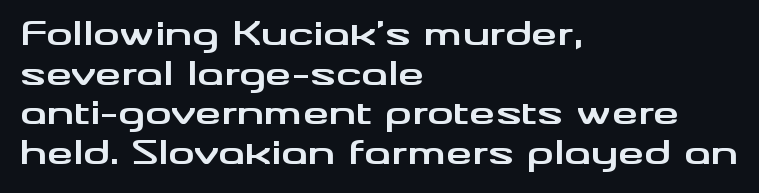
Q: Is the text bold? A: Yes.
Q: Is the text italic (slanted)? A: No, it is upright.
Q: Is the typeface a serif or a sans-serif typeface? A: Sans-serif.
Q: Is the text underlined? A: No.
Q: How is the paragraph aligned? A: Left-aligned.
Q: Is the spacing between letters normal or unusually wide? A: Normal.
Q: Width (condensed, normal, or wide)? A: Wide.
Q: Stroke contrast? A: Medium.
Q: x-height? A: Small.
Q: Monospaced? A: No.
